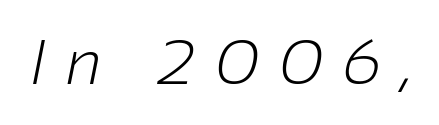
The image shows 62 px light sans-serif type; set unusually wide letter spacing (+0.33 em), not underlined; low stroke contrast and a medium x-height.
